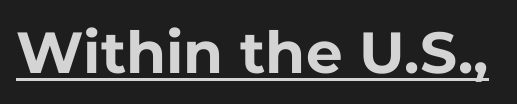
The image shows 58 px bold sans-serif type, upright; set normal letter spacing, underlined; low stroke contrast and a medium x-height.
